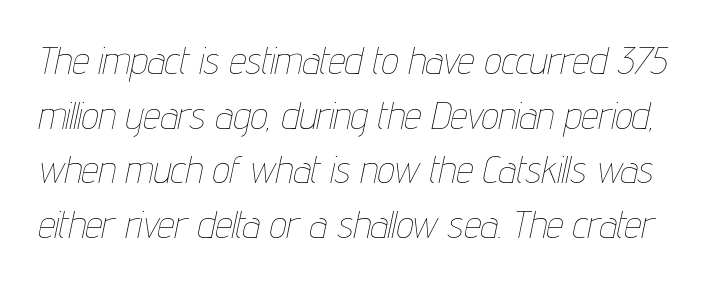
The image shows 38 px thin, condensed type, italic (leaning right); set normal line spacing (1.44x), normal letter spacing, not underlined; low stroke contrast and a medium x-height.
